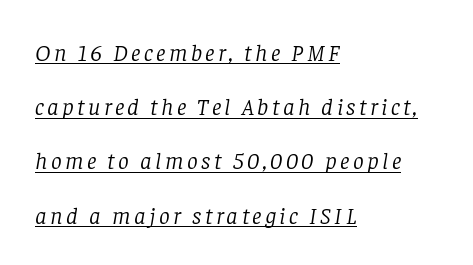
Each line of the rendering has a horizontal stroke beneath the glyphs. A typesetter would mark this as italic. Visually the block forms a straight wall on the left and a jagged coastline on the right. Widely set lines give the paragraph a tall, airy silhouette. The strokes are not fattened; the text isn't bold.
